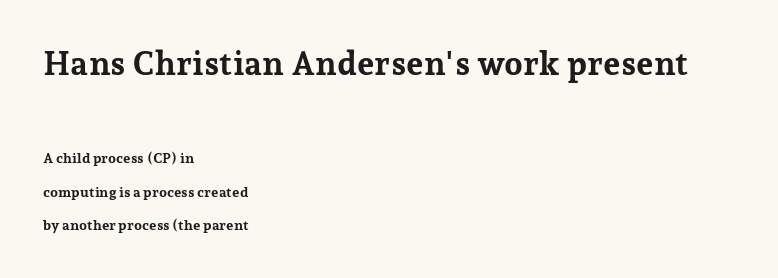
{"serif": "yes", "italic": "no", "bold": "yes", "weight": "bold", "width": "normal", "stroke_contrast": "low", "x_height": "medium", "monospaced": "no", "underline": "no", "align": "left", "line_spacing": "loose", "line_spacing_ratio": 2.41, "letter_spacing": "normal", "letter_spacing_em": 0.0, "larger_block": "first", "size_ratio": 2.36, "glyph_px": 33}
